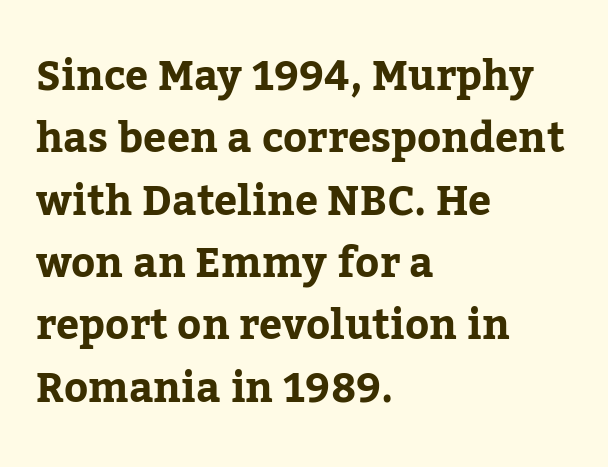
Do the letters lean? They stand straight. Think of a printed novel: that variable character pitch is what you see here. Compared with typical paragraphs, the rows here are spaced about the same. A serif font was chosen for this passage. The passage shown is not underscored anywhere.
